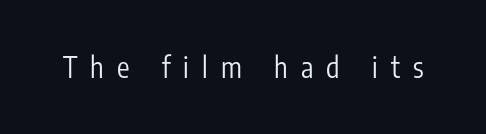
The image shows 28 px regular-weight, condensed sans-serif type, upright; set unusually wide letter spacing (+0.47 em), not underlined; low stroke contrast and a medium x-height.
